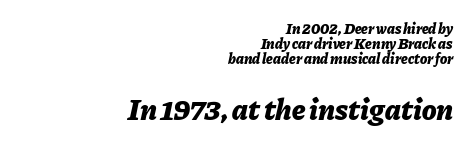
Q: Is the text bold? A: Yes.
Q: Is the text italic (slanted)? A: Yes, it leans right by about 11 degrees.
Q: Is the text underlined? A: No.
Q: How is the paragraph aligned? A: Right-aligned.
Q: Is the spacing between letters normal or unusually wide? A: Normal.
Q: Is the spacing between lines tight, normal or loose? A: Tight.
Q: Which block of text is set in a larger size, the first (top) or the second (bottom)? A: The second (bottom) one.
Q: Width (condensed, normal, or wide)? A: Normal.
Q: Stroke contrast? A: Low.
Q: x-height? A: Medium.
Q: Monospaced? A: No.
